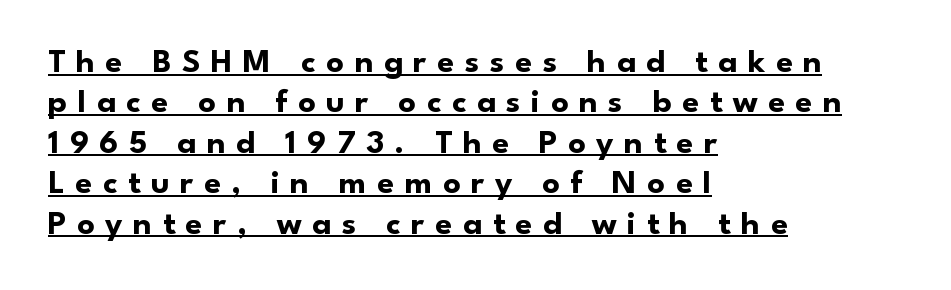
Between one letter and the next there's a generous, obvious gap. Think of a printed novel: that variable character pitch is what you see here. Each line of the rendering has a horizontal stroke beneath the glyphs. Emphasis by weight is at full strength: bold. Check where the strokes stop: nothing finishes them off — pure sans. Does the lettering tilt? It doesn't — this is upright.
